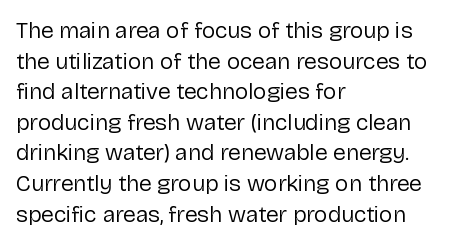
The image shows 23 px text type, upright; set left-aligned, normal line spacing (1.33x), normal letter spacing, not underlined.
